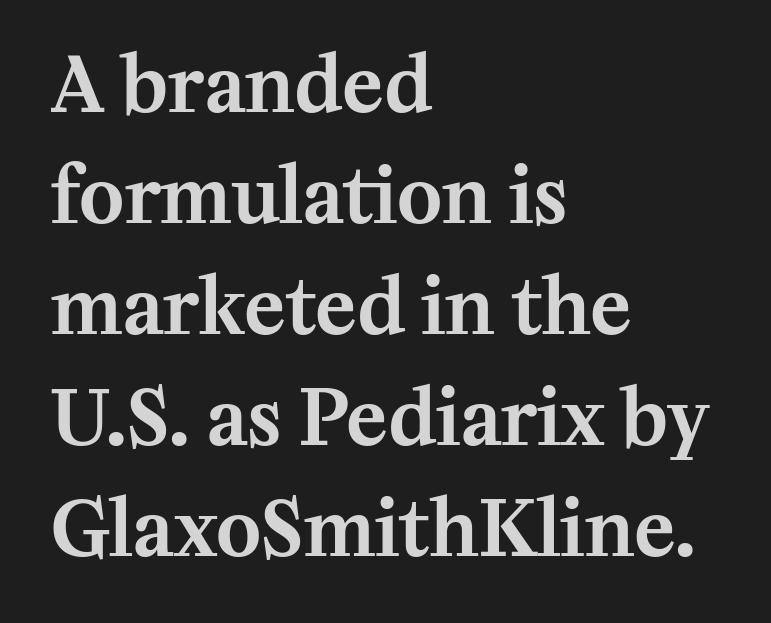
Q: Is the text italic (slanted)? A: No, it is upright.
Q: Is the typeface a serif or a sans-serif typeface? A: Serif.
Q: Is the text underlined? A: No.
Q: How is the paragraph aligned? A: Left-aligned.
Q: Is the spacing between letters normal or unusually wide? A: Normal.
Q: Is the spacing between lines tight, normal or loose? A: Normal.
Q: Width (condensed, normal, or wide)? A: Normal.
Q: Stroke contrast? A: Medium.
Q: x-height? A: Medium.
Q: Monospaced? A: No.
